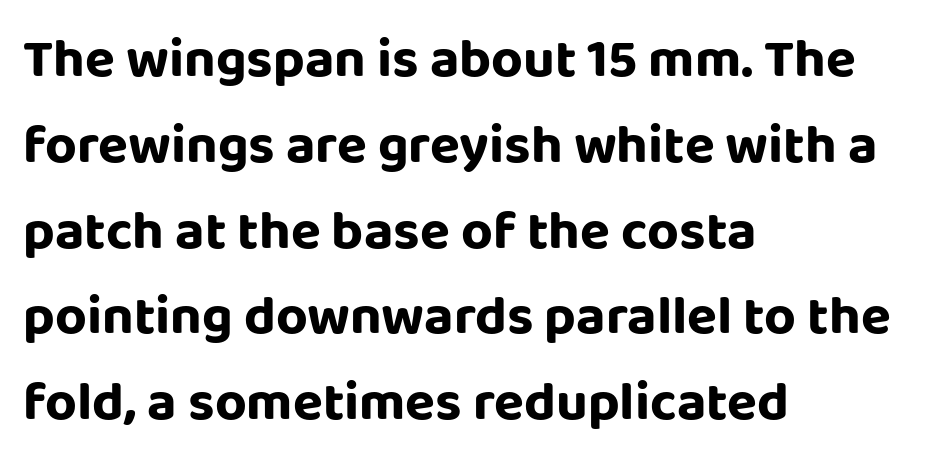
{"serif": "no", "italic": "no", "width": "normal", "stroke_contrast": "low", "x_height": "large", "monospaced": "no", "underline": "no", "align": "left", "line_spacing": "normal", "line_spacing_ratio": 1.56, "letter_spacing": "normal", "letter_spacing_em": 0.0, "glyph_px": 55}
